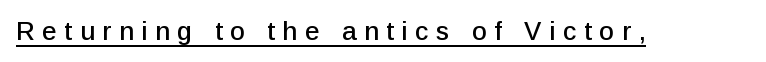
Q: Is the text italic (slanted)? A: No, it is upright.
Q: Is the text underlined? A: Yes.
Q: Is the spacing between letters normal or unusually wide? A: Unusually wide.
